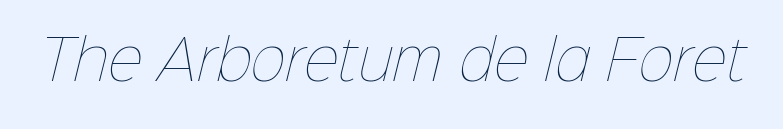
{"bold": "no", "weight": "thin", "width": "normal", "stroke_contrast": "low", "x_height": "medium", "monospaced": "no", "underline": "no", "letter_spacing": "normal", "letter_spacing_em": 0.0, "glyph_px": 54}
